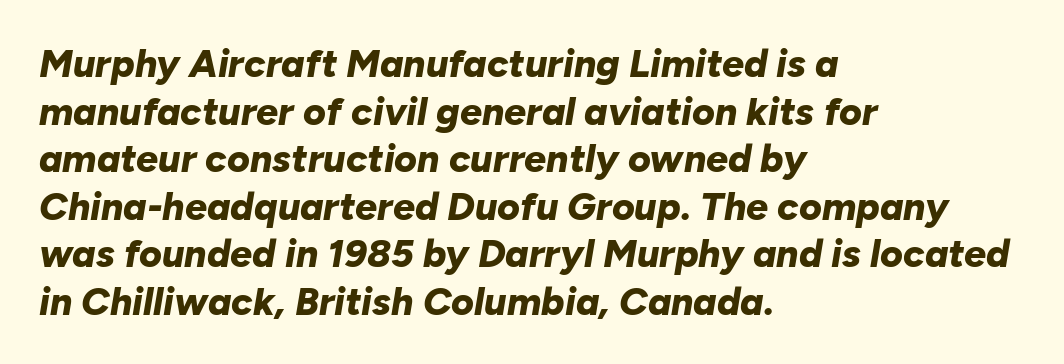
The image shows 39 px bold type, italic (leaning right); set left-aligned, line spacing 1.22x, normal letter spacing, not underlined; low stroke contrast and a medium x-height.
